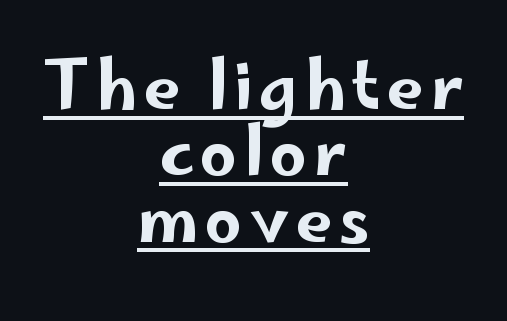
The image shows 65 px wide sans-serif type, upright; set centered, tight line spacing (1.02x), underlined; low stroke contrast and a small x-height.
